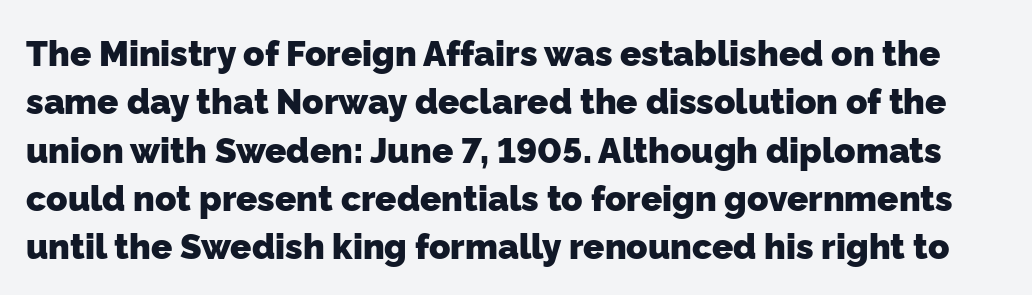
{"serif": "no", "bold": "yes", "weight": "heavy", "width": "normal", "stroke_contrast": "low", "x_height": "medium", "monospaced": "no", "underline": "no", "line_spacing": "normal", "line_spacing_ratio": 1.38, "letter_spacing": "normal", "letter_spacing_em": 0.0, "glyph_px": 35}
